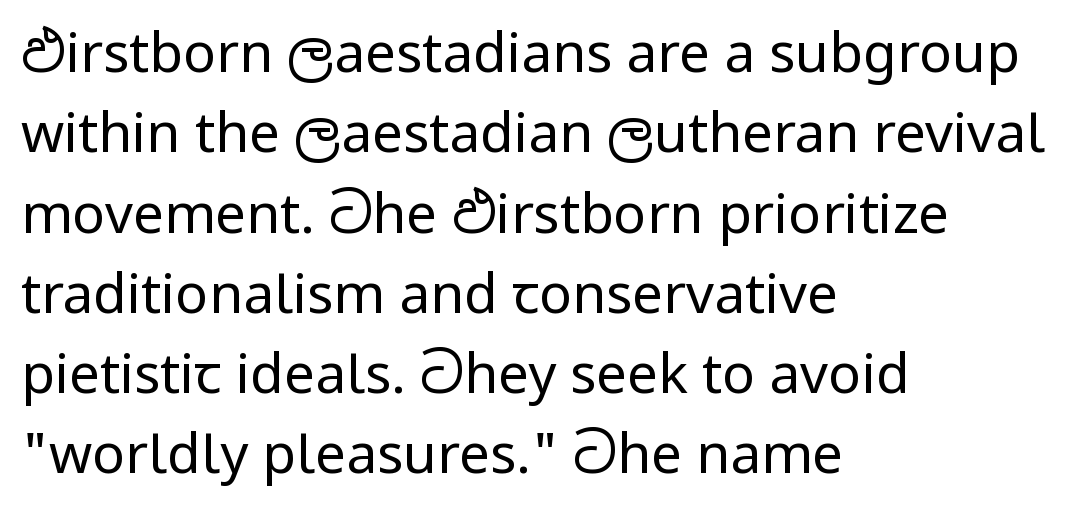
Q: Is the text bold? A: No.
Q: Is the text italic (slanted)? A: No, it is upright.
Q: Is the typeface a serif or a sans-serif typeface? A: Sans-serif.
Q: Is the text underlined? A: No.
Q: How is the paragraph aligned? A: Left-aligned.
Q: Is the spacing between letters normal or unusually wide? A: Normal.
Q: Is the spacing between lines tight, normal or loose? A: Normal.
Q: Width (condensed, normal, or wide)? A: Normal.
Q: Stroke contrast? A: Low.
Q: x-height? A: Medium.
Q: Monospaced? A: No.
